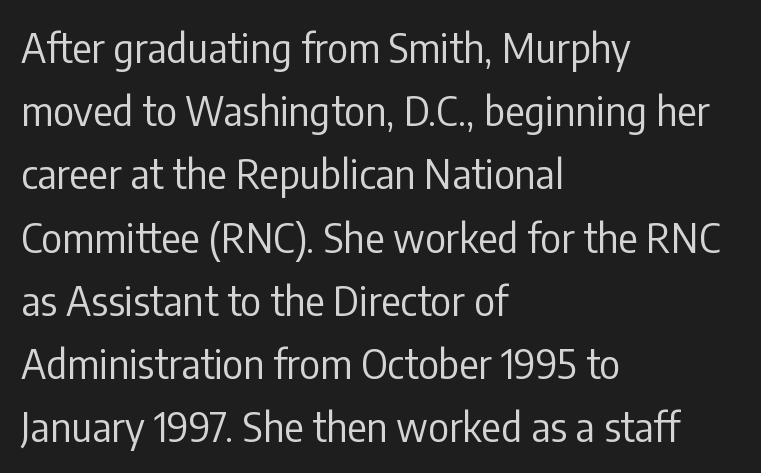
The text block is weighted toward the left margin, trailing off unevenly rightward. Words appear dense and cohesive because spacing is normal. Letters have the restrained weight of plain body copy at most. Designer's note — italics off, roman on. The glyphs in this specimen are sans serif. The lines sit at an ordinary, default distance from one another.
